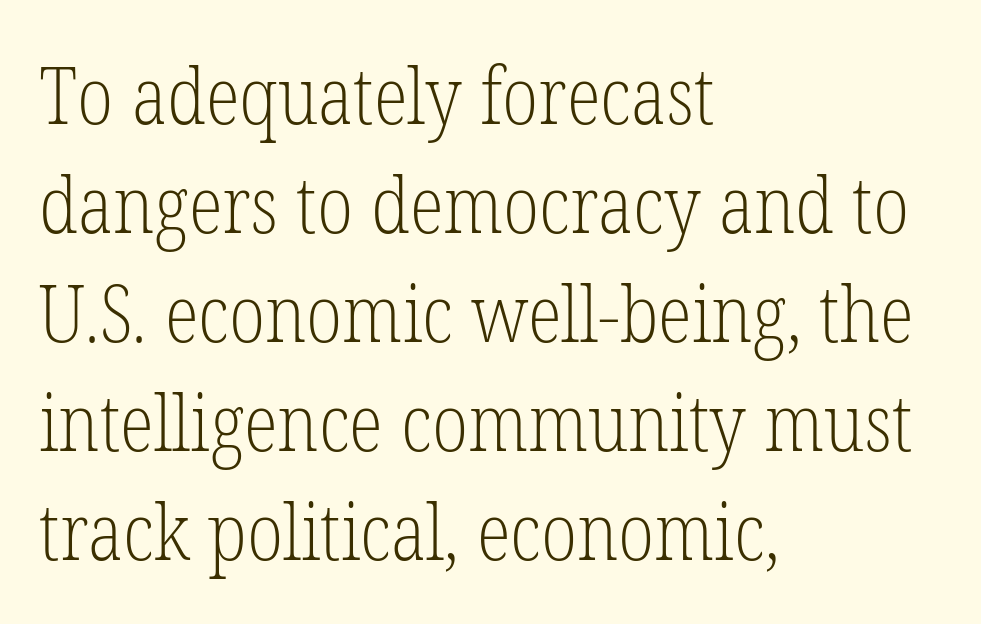
The image shows 79 px light, condensed serif type, upright; set left-aligned, normal line spacing (1.38x), normal letter spacing, not underlined; low stroke contrast and a medium x-height.
